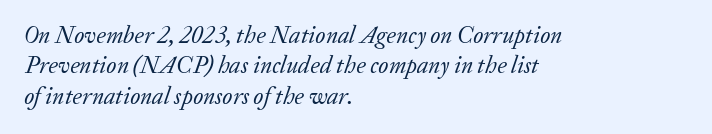
Q: Is the text bold? A: No.
Q: Is the text italic (slanted)? A: Yes, it leans right by about 20 degrees.
Q: Is the text underlined? A: No.
Q: How is the paragraph aligned? A: Left-aligned.
Q: Is the spacing between letters normal or unusually wide? A: Normal.
Q: Is the spacing between lines tight, normal or loose? A: Normal.
